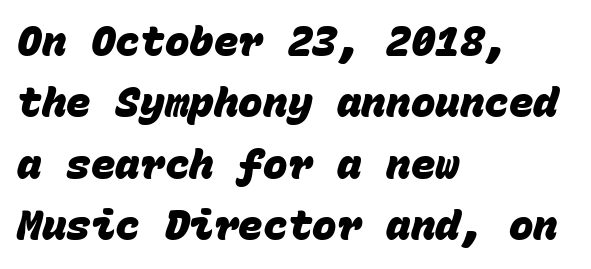
The letters march in equal steps, a hallmark of fixed-pitch type. The letterforms sit shoulder to shoulder at normal distance. Each new line begins a customary step beneath the previous one. Only glyphs here, with clear space below each row. These lines stack with their left ends in a neat column. Chunky letters — that's bold for sure.
